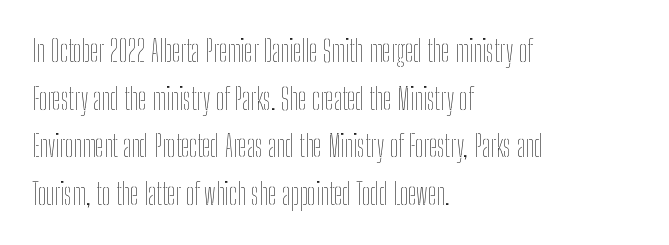
Words float on clear page, feet unadorned. No chunkiness to these letters — they're not bold. The letterforms sit shoulder to shoulder at normal distance. These lines were composed using upright roman letters. Where is the straight margin? On the left.
